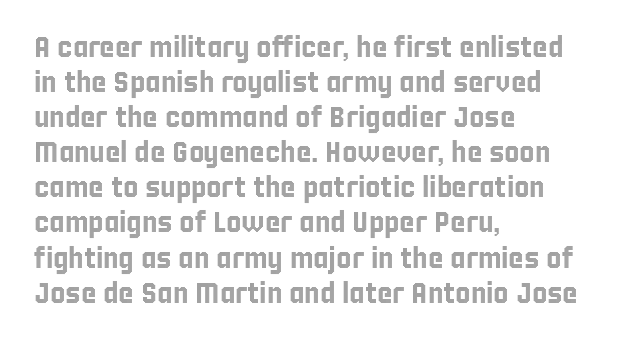
{"italic": "no", "width": "condensed", "x_height": "large", "monospaced": "no", "underline": "no", "align": "left", "line_spacing_ratio": 1.21, "letter_spacing": "normal", "letter_spacing_em": 0.0, "glyph_px": 29}
